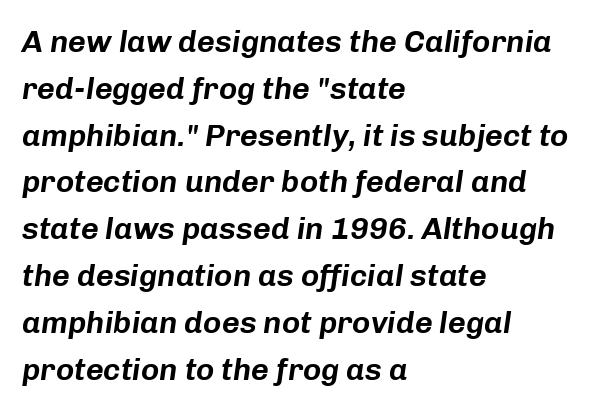
{"italic": "yes", "lean": "right", "slant_degrees": 8, "width": "normal", "stroke_contrast": "low", "x_height": "medium", "monospaced": "no", "underline": "no", "align": "left", "line_spacing": "normal", "line_spacing_ratio": 1.51, "letter_spacing": "normal", "letter_spacing_em": 0.0, "glyph_px": 31}
